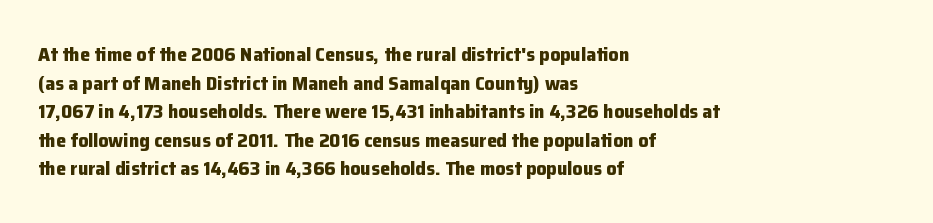
{"italic": "no", "bold": "yes", "underline": "no", "align": "left", "line_spacing": "normal", "line_spacing_ratio": 1.43, "letter_spacing": "normal", "letter_spacing_em": 0.0, "glyph_px": 20}
